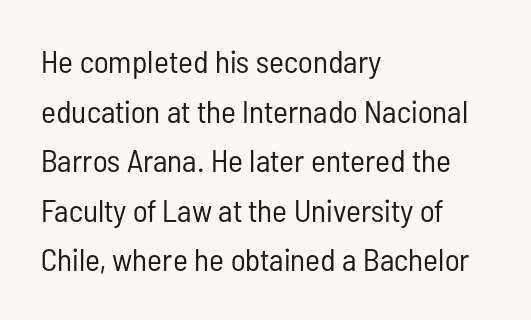
In terms of letterform style, serifs are entirely absent. Does the copy run flush right? No — it runs flush left. Is this a heavy cut? Hardly; it is regular or lighter. The letters advance in unequal steps, a hallmark of proportional type.
